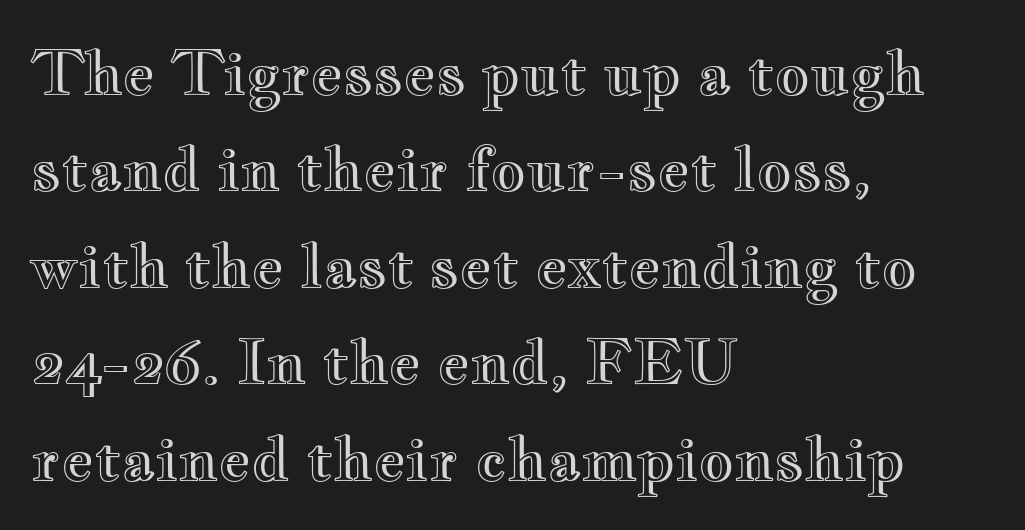
Vertical strokes here are truly vertical. Successive baselines arrive at the customary interval. Quick note: underline off. A student would call this left alignment; a typographer would say flush left, rag right.
